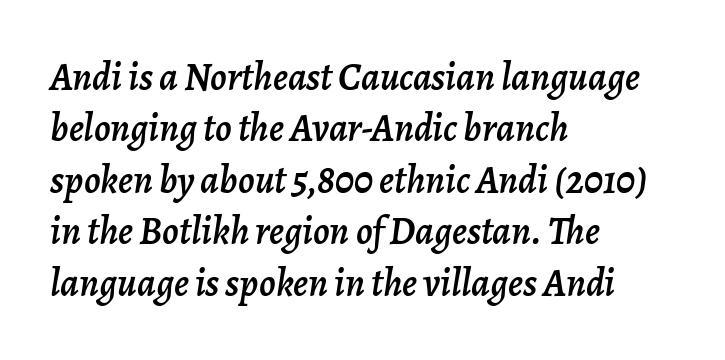
Q: Is the text italic (slanted)? A: Yes, it leans right by about 7 degrees.
Q: Is the text underlined? A: No.
Q: How is the paragraph aligned? A: Left-aligned.
Q: Is the spacing between letters normal or unusually wide? A: Normal.
Q: Is the spacing between lines tight, normal or loose? A: Normal.
Q: Width (condensed, normal, or wide)? A: Normal.
Q: Stroke contrast? A: Low.
Q: x-height? A: Medium.
Q: Monospaced? A: No.
